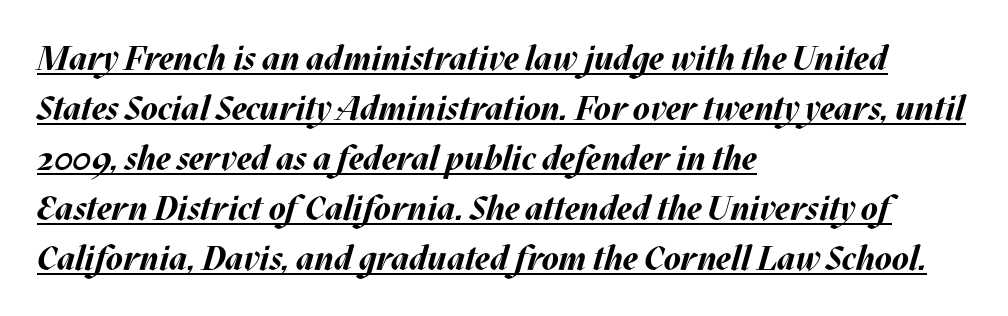
Q: Is the text bold? A: Yes.
Q: Is the text italic (slanted)? A: Yes, it leans right by about 17 degrees.
Q: Is the text underlined? A: Yes.
Q: How is the paragraph aligned? A: Left-aligned.
Q: Is the spacing between letters normal or unusually wide? A: Normal.
Q: Is the spacing between lines tight, normal or loose? A: Normal.
Q: Width (condensed, normal, or wide)? A: Normal.
Q: Stroke contrast? A: Medium.
Q: x-height? A: Large.
Q: Monospaced? A: No.
